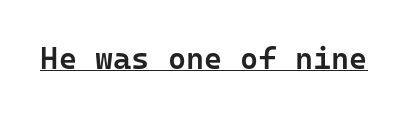
A sans-serif font was chosen for this passage. Fixed-width glyphs throughout — classic coding-font behaviour. How are the letters spaced? Ordinarily, with no added tracking. This sample uses an upright cut, with every glyph sitting square on the baseline. Does a line run under the words? Yes, clearly.
